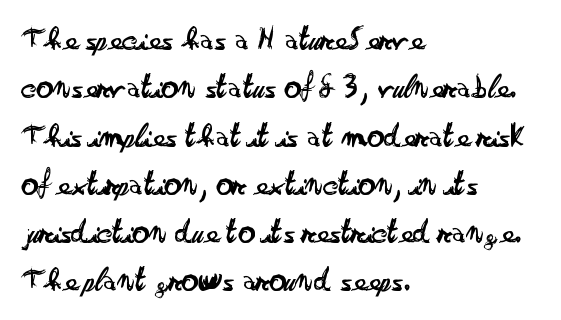
{"serif": "no", "italic": "no", "bold": "no", "weight": "regular", "width": "wide", "stroke_contrast": "low", "x_height": "small", "monospaced": "no", "underline": "no", "align": "left", "line_spacing": "normal", "line_spacing_ratio": 1.42, "letter_spacing": "normal", "letter_spacing_em": 0.0, "glyph_px": 34}
